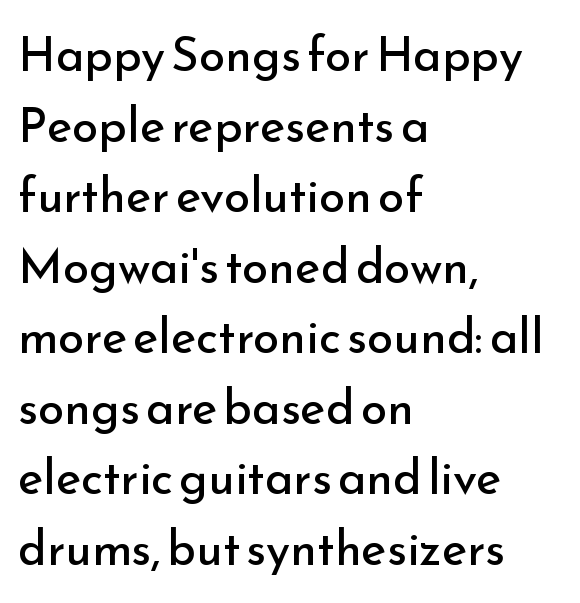
Designer's note — italics off, roman on. The passage shown has conventional tracking throughout. The paragraph has a hard left edge and a soft right edge. Only glyphs here, with clear space below each row. This sample has the flowing, uneven cadence of proportional lettering.
